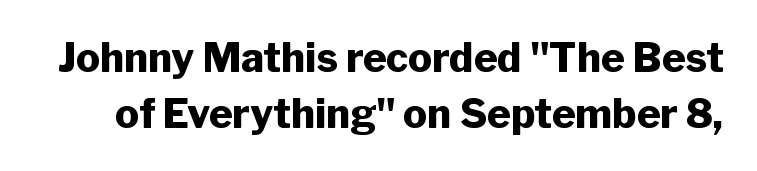
The image shows 40 px heavy sans-serif type, upright; set normal line spacing (1.4x), normal letter spacing, not underlined; low stroke contrast and a medium x-height.
